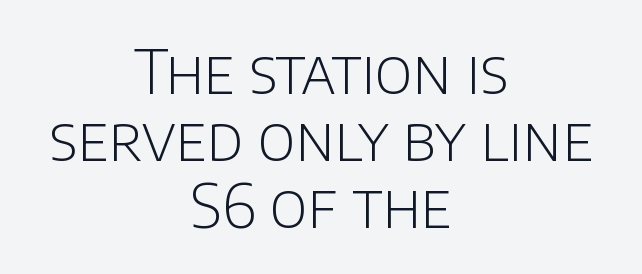
{"serif": "no", "italic": "no", "bold": "no", "weight": "light", "width": "normal", "stroke_contrast": "low", "x_height": "large", "monospaced": "no", "underline": "no", "align": "center", "line_spacing": "tight", "line_spacing_ratio": 1.1, "letter_spacing": "normal", "letter_spacing_em": 0.0, "glyph_px": 61}
